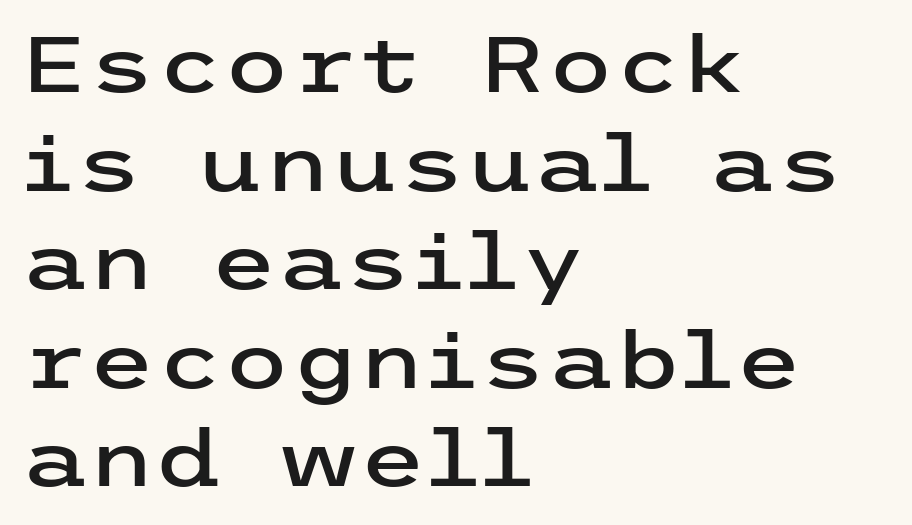
The tracking reads as untouched default to a designer's eye. The type family on display is of the sans-serif kind. This rendering uses left alignment, leaving the right contour irregular. Check the space under the baseline: it is left empty. Tall strokes in this sample are plumb rather than angled. Does the leading feel generous? No, just average.
